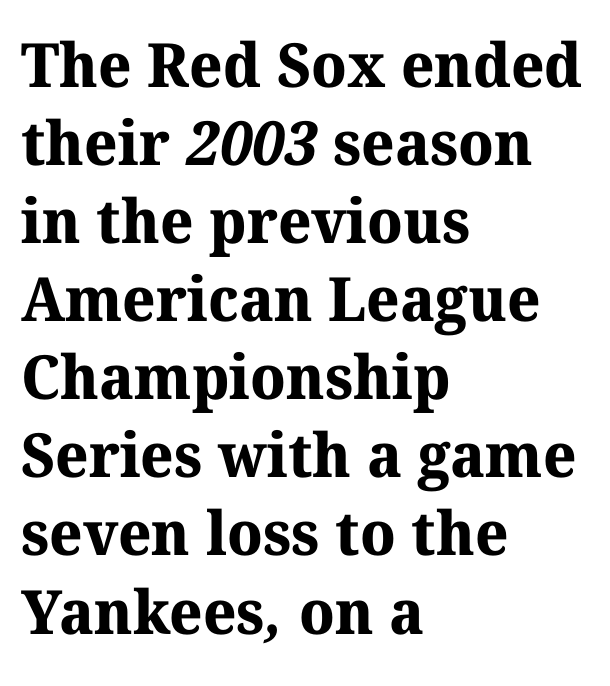
{"serif": "yes", "bold": "yes", "weight": "bold", "width": "normal", "stroke_contrast": "medium", "x_height": "medium", "monospaced": "no", "underline": "no", "align": "left", "line_spacing": "normal", "line_spacing_ratio": 1.28, "letter_spacing": "normal", "letter_spacing_em": 0.0, "glyph_px": 61}
